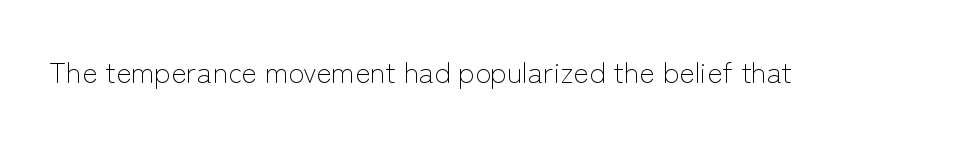
Type without underlining. Are there feet on the stems? There aren't — it's a sans. Spacing verdict: proportional, widths tailored to each character. The letterforms sit shoulder to shoulder at normal distance. The specimen reads as upright at a glance. The strokes carry an ordinary text weight at most.
